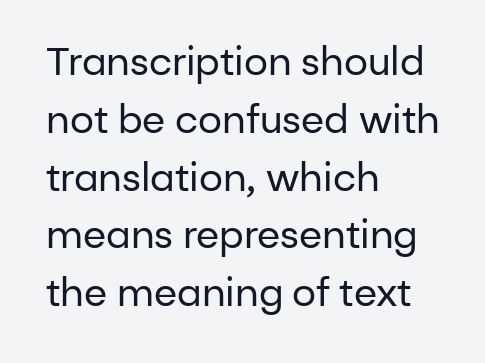
The passage shown is typed in a proportional face where columns would drift. Line starts are locked; line ends wander. The passage shown has conventional tracking throughout. Does the type have serifs? No, each stem ends abruptly. Is there much room between lines? A standard amount, neither cramped nor airy.
